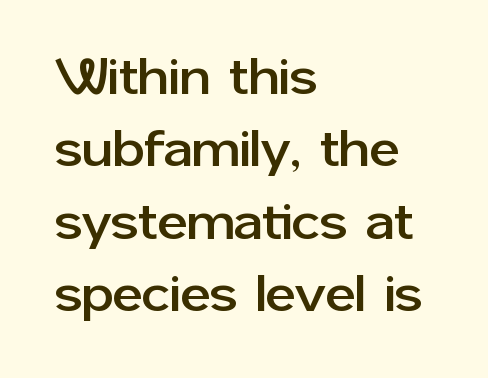
This is sans-serif lettering, the kind often seen on screens and signage. Do the characters align in a grid? No, the font is proportional. Students, observe: this is what conventionally led text looks like. Check under the words: just untouched page.
